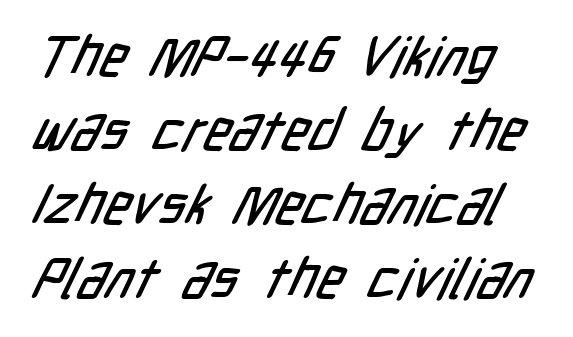
Is this a fixed-width face? No — the glyphs have proportional, varying widths. A sans-serif font was chosen for this passage. Anything drawn beneath the words? Only blank space. The passage is arranged the way most books set body copy — flush left.
